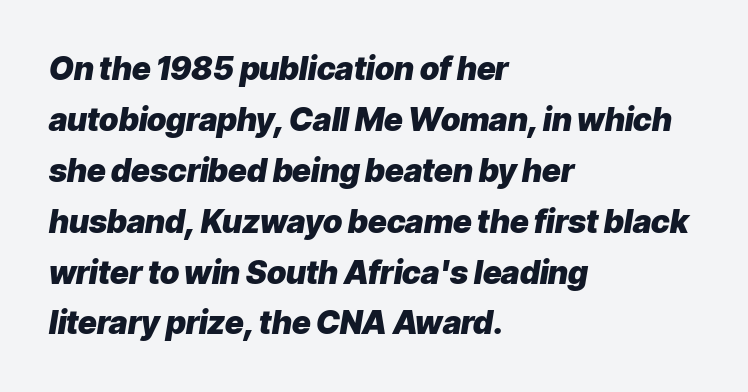
The strokes are fattened all the way to bold. Posture: slanted. Descenders are the only things crossing below the line. Line spacing here is normal. This sample has the flowing, uneven cadence of proportional lettering. Caption: standard tracking, unaltered.
